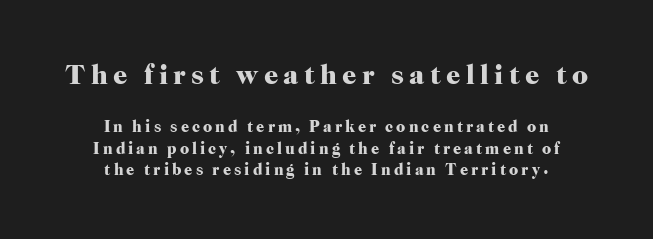
Q: Is the text bold? A: Yes.
Q: Is the text italic (slanted)? A: No, it is upright.
Q: Is the typeface a serif or a sans-serif typeface? A: Serif.
Q: Is the text underlined? A: No.
Q: How is the paragraph aligned? A: Centered.
Q: Is the spacing between lines tight, normal or loose? A: Normal.
Q: Which block of text is set in a larger size, the first (top) or the second (bottom)? A: The first (top) one.
Q: Width (condensed, normal, or wide)? A: Normal.
Q: Stroke contrast? A: High.
Q: x-height? A: Medium.
Q: Monospaced? A: No.
